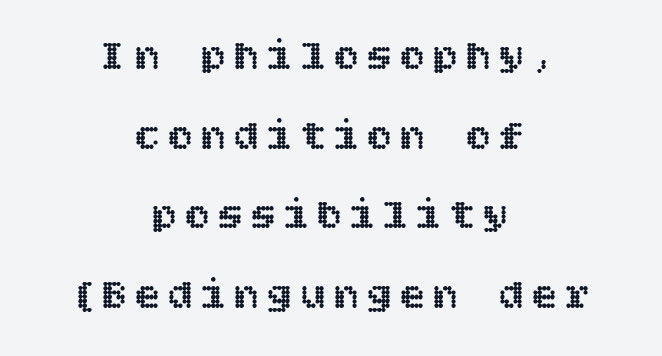
{"italic": "no", "width": "normal", "x_height": "large", "underline": "no", "align": "center", "line_spacing_ratio": 1.85, "glyph_px": 43}
